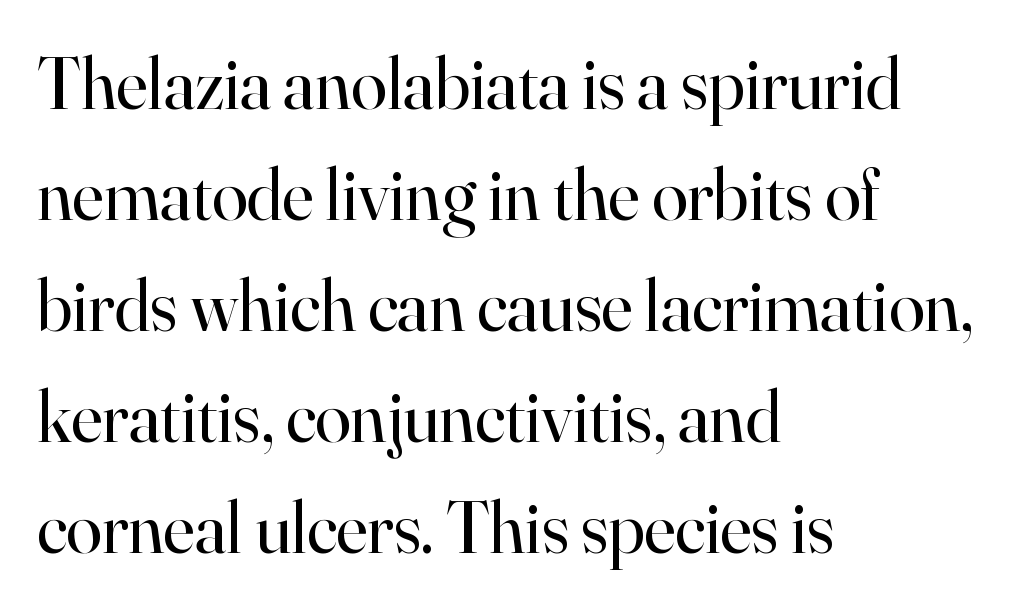
{"serif": "yes", "italic": "no", "bold": "no", "weight": "regular", "width": "normal", "stroke_contrast": "high", "x_height": "small", "monospaced": "no", "underline": "no", "align": "left", "line_spacing": "normal", "line_spacing_ratio": 1.52, "letter_spacing": "normal", "letter_spacing_em": 0.0, "glyph_px": 73}
